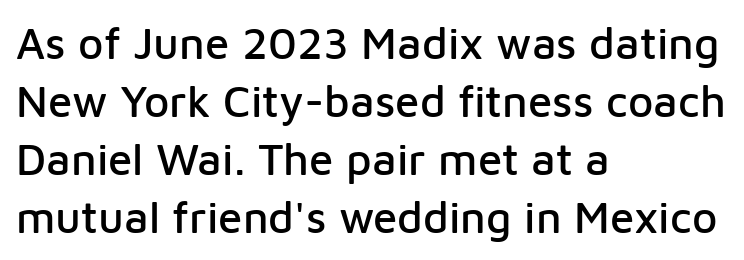
The image shows 44 px sans-serif type, upright; set left-aligned, normal line spacing (1.32x), normal letter spacing, not underlined; low stroke contrast and a medium x-height.
